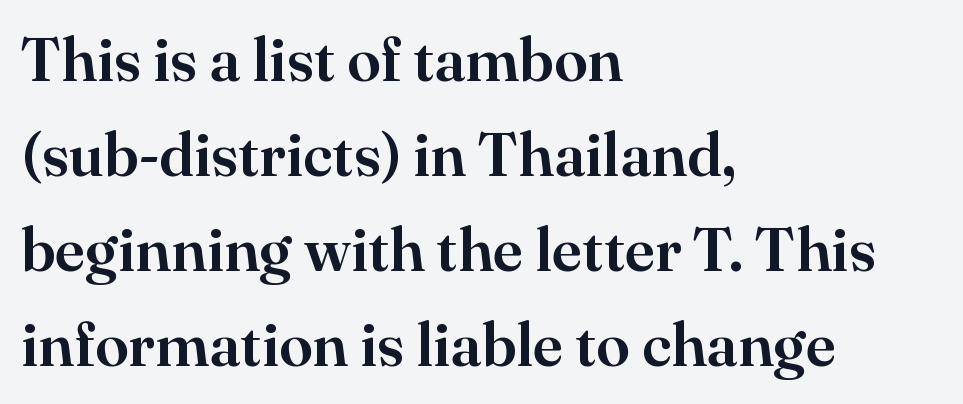
Q: Is the text italic (slanted)? A: No, it is upright.
Q: Is the typeface a serif or a sans-serif typeface? A: Serif.
Q: Is the text underlined? A: No.
Q: How is the paragraph aligned? A: Left-aligned.
Q: Is the spacing between letters normal or unusually wide? A: Normal.
Q: Is the spacing between lines tight, normal or loose? A: Normal.
Q: Width (condensed, normal, or wide)? A: Normal.
Q: Stroke contrast? A: High.
Q: x-height? A: Small.
Q: Monospaced? A: No.
